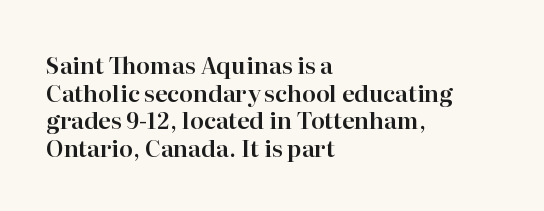
{"italic": "no", "underline": "no", "align": "left", "line_spacing_ratio": 1.2, "letter_spacing": "normal", "letter_spacing_em": 0.0, "glyph_px": 23}
